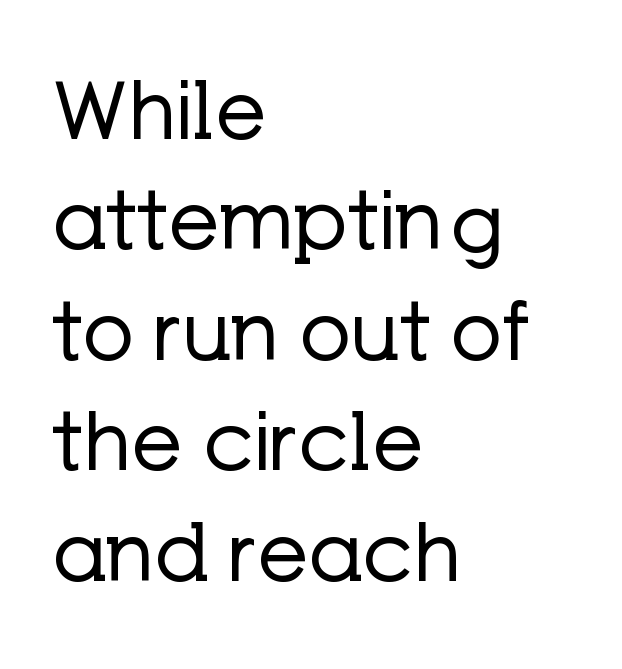
Q: Is the text bold? A: No.
Q: Is the text italic (slanted)? A: No, it is upright.
Q: Is the typeface a serif or a sans-serif typeface? A: Sans-serif.
Q: Is the text underlined? A: No.
Q: How is the paragraph aligned? A: Left-aligned.
Q: Is the spacing between letters normal or unusually wide? A: Normal.
Q: Is the spacing between lines tight, normal or loose? A: Normal.
Q: Width (condensed, normal, or wide)? A: Normal.
Q: Stroke contrast? A: Low.
Q: x-height? A: Medium.
Q: Monospaced? A: No.
